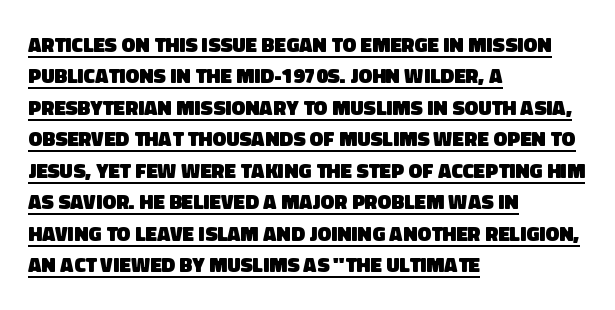
Students, observe: this is what conventionally led text looks like. Words appear dense and cohesive because spacing is normal. If you drew a ruler down the left edge, every line would touch it. Quick note: underline on. Set as a true bold cut, around the 700 mark.
